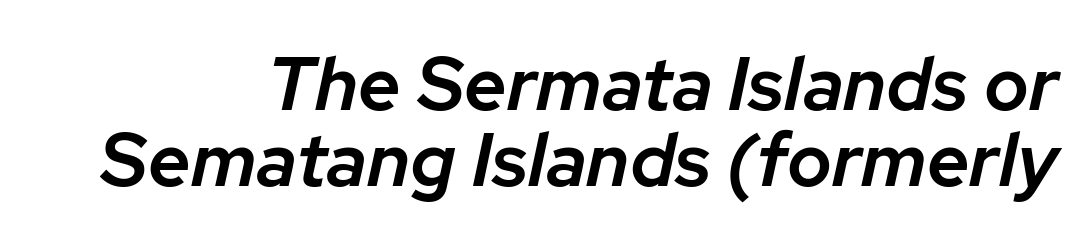
The image shows 75 px semibold type, italic (leaning right); set right-aligned, tight line spacing (1.01x), normal letter spacing, not underlined; low stroke contrast and a medium x-height.
